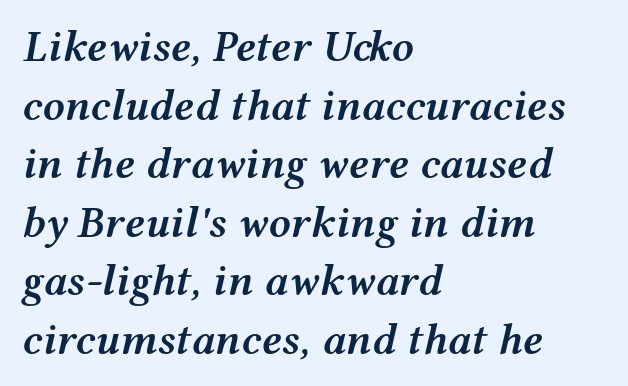
The image shows 44 px semibold, wide type, italic (leaning right); set left-aligned, normal line spacing (1.33x), normal letter spacing, not underlined; medium stroke contrast and a medium x-height.
